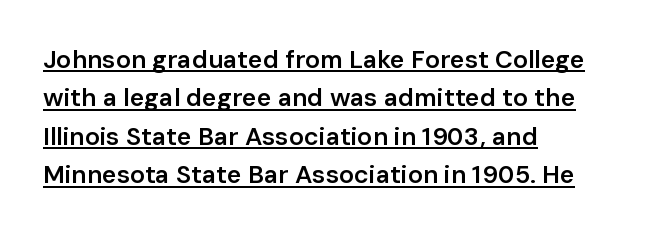
This block has exactly the height ordinary leading produces. Slightly chunky letters — semibold, I'd say, not full bold. Caption: lettering with a line underneath. The rendering anchors every line to the left-hand side. A roman cut, with each character standing at attention.
